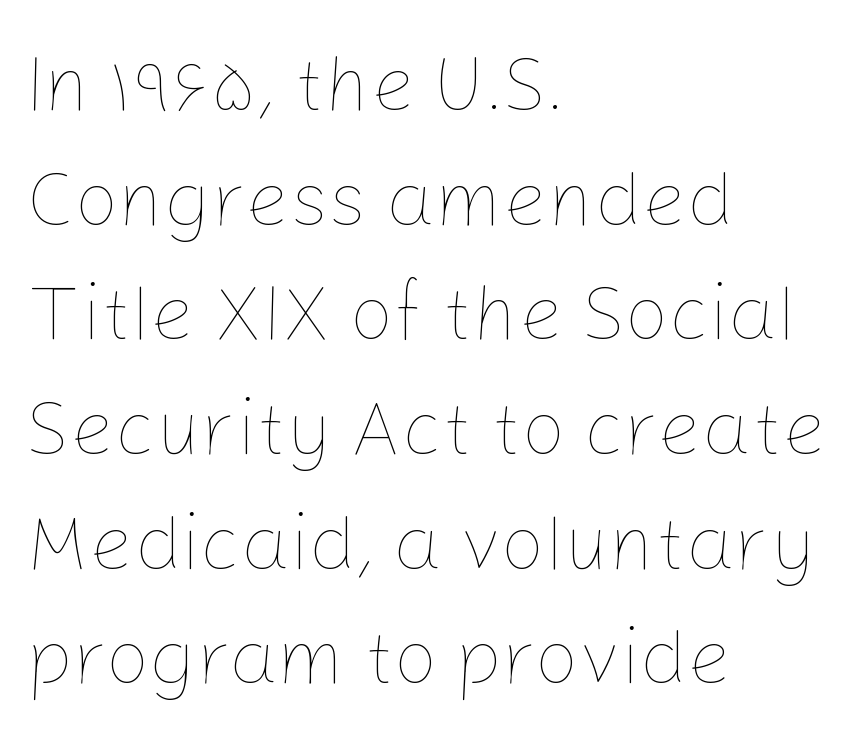
The glyphs are unaccompanied by any horizontal stroke below them. A typesetter would mark this as roman, not italic. The line-height multiplier appears to be the usual default. Compared with typical body copy, the letter spacing here is the same. A typesetter would call this proportional, since set widths differ per character.
